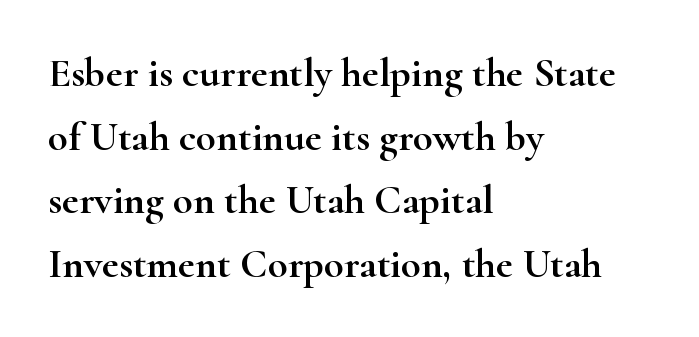
Q: Is the text italic (slanted)? A: No, it is upright.
Q: Is the typeface a serif or a sans-serif typeface? A: Serif.
Q: Is the text underlined? A: No.
Q: How is the paragraph aligned? A: Left-aligned.
Q: Is the spacing between letters normal or unusually wide? A: Normal.
Q: Is the spacing between lines tight, normal or loose? A: Normal.
Q: Width (condensed, normal, or wide)? A: Wide.
Q: Stroke contrast? A: High.
Q: x-height? A: Small.
Q: Monospaced? A: No.
